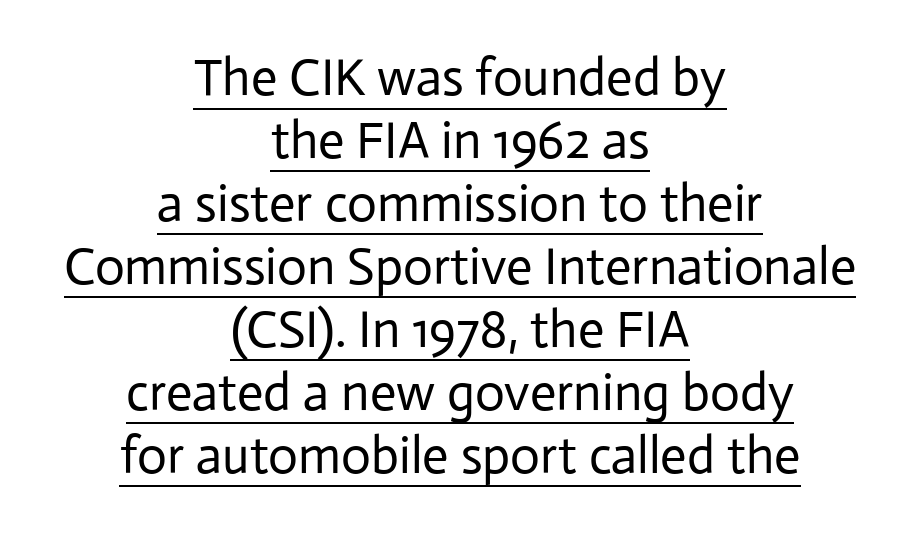
Q: Is the text bold? A: No.
Q: Is the text italic (slanted)? A: No, it is upright.
Q: Is the typeface a serif or a sans-serif typeface? A: Sans-serif.
Q: Is the text underlined? A: Yes.
Q: How is the paragraph aligned? A: Centered.
Q: Is the spacing between letters normal or unusually wide? A: Normal.
Q: Width (condensed, normal, or wide)? A: Normal.
Q: Stroke contrast? A: Low.
Q: x-height? A: Medium.
Q: Monospaced? A: No.
